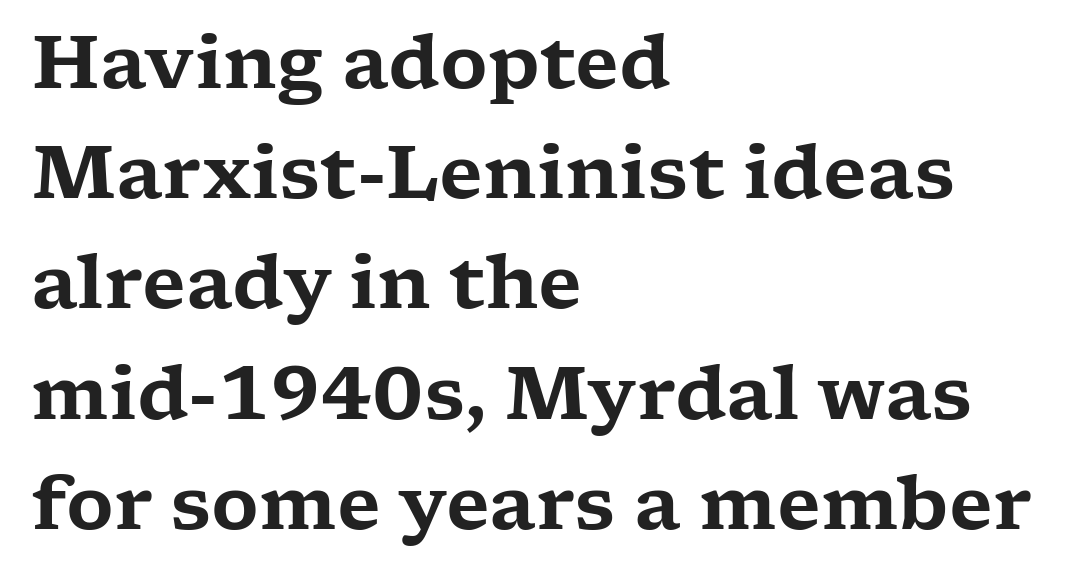
{"serif": "yes", "italic": "no", "width": "wide", "stroke_contrast": "low", "x_height": "medium", "monospaced": "no", "underline": "no", "align": "left", "line_spacing": "normal", "line_spacing_ratio": 1.51, "letter_spacing": "normal", "letter_spacing_em": 0.0, "glyph_px": 73}
